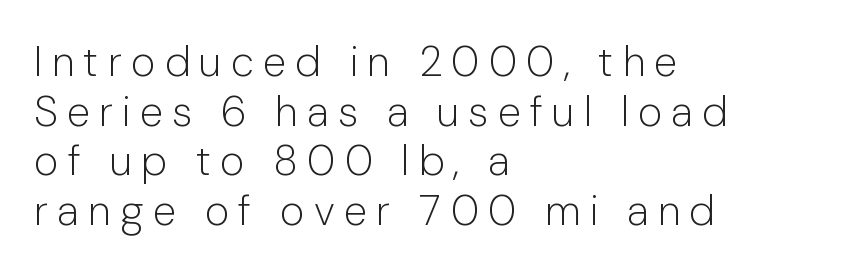
{"serif": "no", "italic": "no", "bold": "no", "weight": "light", "width": "normal", "stroke_contrast": "low", "x_height": "medium", "monospaced": "no", "underline": "no", "align": "left", "line_spacing_ratio": 1.18, "letter_spacing": "wide", "letter_spacing_em": 0.22, "glyph_px": 42}
